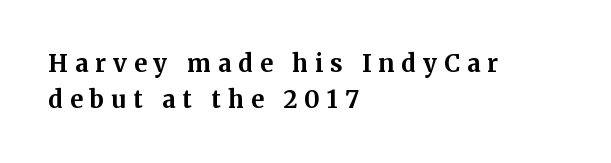
{"italic": "no", "bold": "yes", "underline": "no", "align": "left", "line_spacing": "normal", "line_spacing_ratio": 1.5, "letter_spacing": "wide", "letter_spacing_em": 0.29, "glyph_px": 24}
